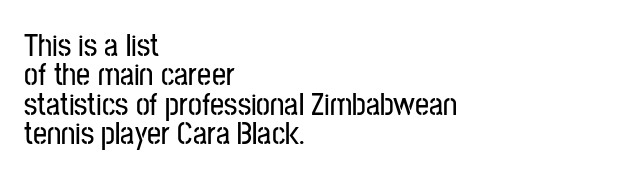
Nobody touched the tracking dial on this one. The typesetter chose a ragged-right arrangement here. Serif or sans? Sans — the stroke terminals are bare. Does the leading feel generous? Not at all — it's pinched.
